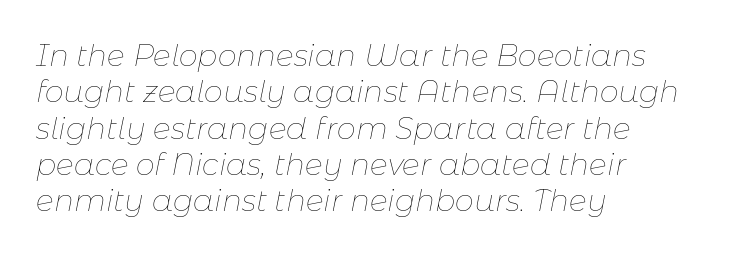
No extra tracking has been applied to these lines. The passage shown is not bold in any degree. The passage shown is not underscored anywhere. Short and long lines alike share a common starting point at left. It's the slanting kind of type. Each letter keeps its own natural width here, so spacing adapts to shape.
